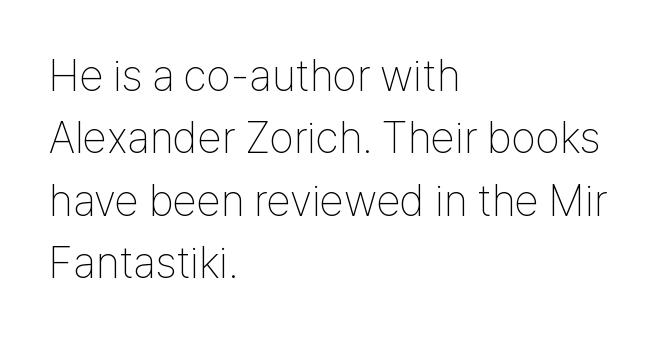
No italicization has been applied; the sample stays upright. Words float on clear page, feet unadorned. The setting favours the left margin, as ordinary paragraphs usually do. Each stroke keeps to a modest, everyday thickness or less. This sample keeps an unexceptional amount of space between lines.
